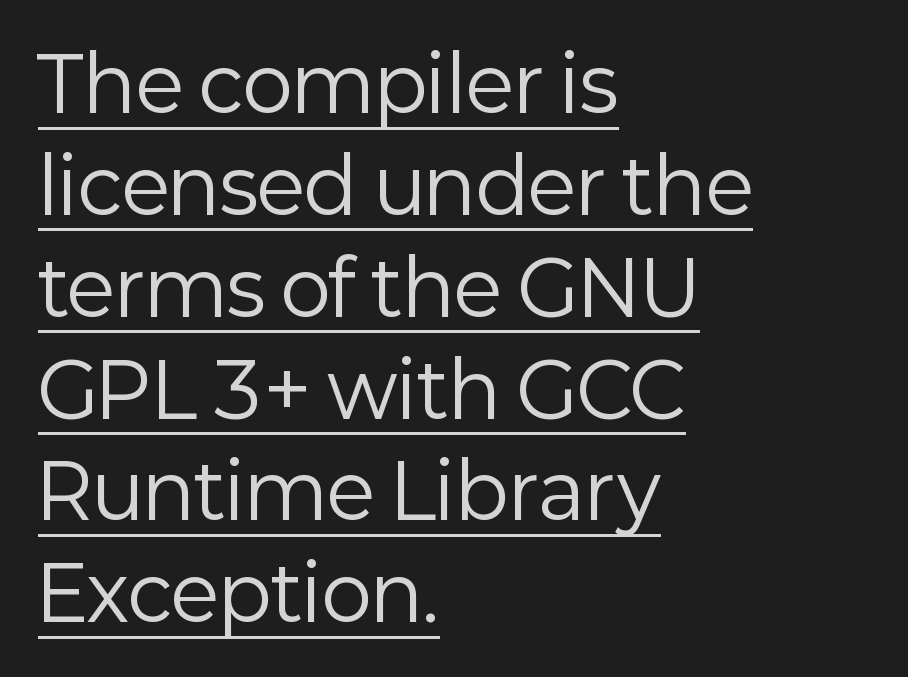
A continuous stroke trails under the words, as in a hyperlink. Do the characters align in a grid? No, the font is proportional. The font family rendered here belongs to the sans-serif group. Between one letter and the next there's only the usual sliver of space.
